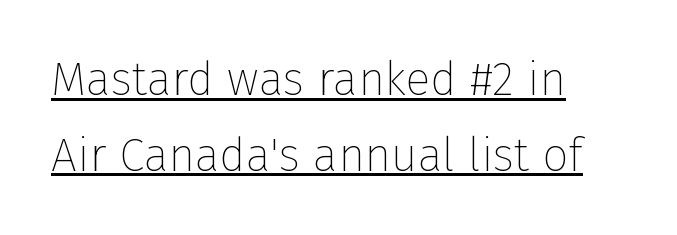
{"serif": "no", "italic": "no", "bold": "no", "weight": "thin", "width": "normal", "stroke_contrast": "low", "x_height": "medium", "monospaced": "no", "underline": "yes", "align": "left", "line_spacing": "normal", "line_spacing_ratio": 1.65, "letter_spacing": "normal", "letter_spacing_em": 0.0, "glyph_px": 46}
